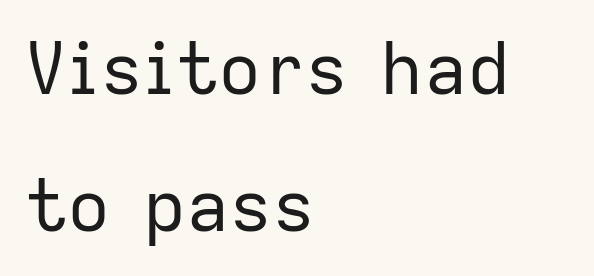
The image shows 72 px regular-weight sans-serif type, upright; set left-aligned, loose line spacing (1.9x), normal letter spacing, not underlined; low stroke contrast and a medium x-height.
